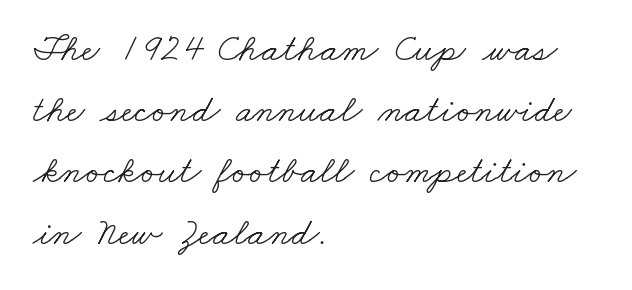
Q: Is the text bold? A: No.
Q: Is the typeface a serif or a sans-serif typeface? A: Serif.
Q: Is the text underlined? A: No.
Q: How is the paragraph aligned? A: Left-aligned.
Q: Is the spacing between letters normal or unusually wide? A: Normal.
Q: Is the spacing between lines tight, normal or loose? A: Normal.
Q: Width (condensed, normal, or wide)? A: Wide.
Q: Stroke contrast? A: Low.
Q: x-height? A: Small.
Q: Monospaced? A: No.
